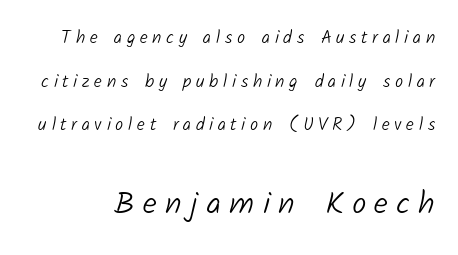
The image shows 32 px light sans-serif type; set loose line spacing (2.42x), unusually wide letter spacing (+0.26 em), not underlined; the second (bottom) block is 1.78x larger; low stroke contrast and a medium x-height.
